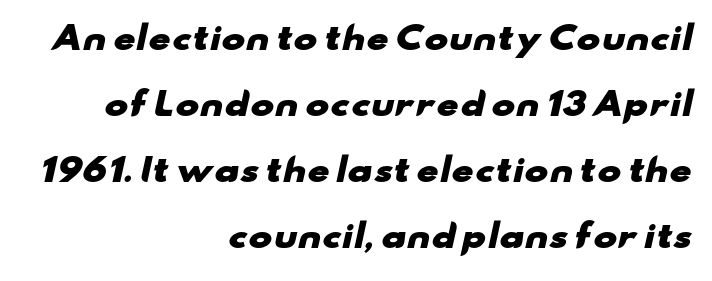
Is there much room between lines? Yes — plenty of vertical air separates them. Each letter keeps its own natural width here, so spacing adapts to shape. Check where the strokes stop: nothing finishes them off — pure sans. Words float on clear page, feet unadorned. Every row of glyphs terminates at an identical x-position on the right. What stands out about the letter spacing? Nothing — it is the standard amount.
